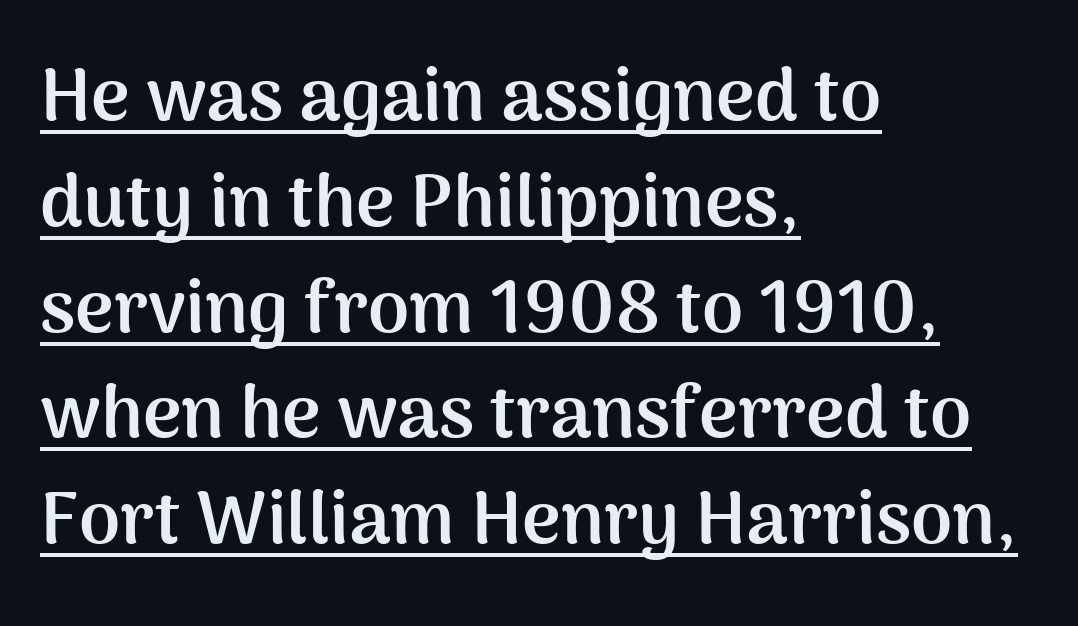
The image shows 74 px semibold sans-serif type, upright; set left-aligned, normal line spacing (1.43x), normal letter spacing, underlined; medium stroke contrast and a medium x-height.
